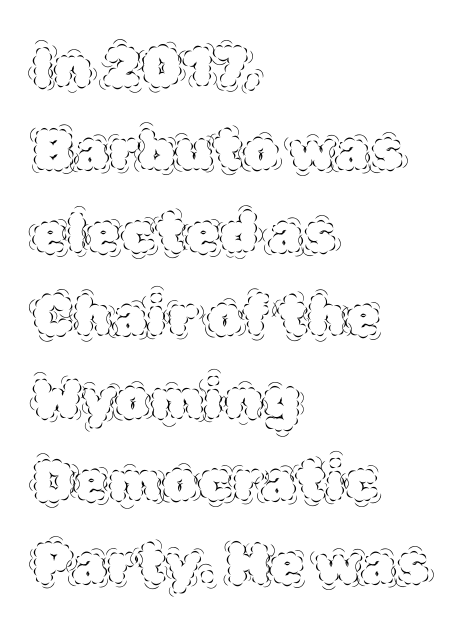
{"italic": "no", "bold": "no", "weight": "thin", "width": "normal", "x_height": "large", "monospaced": "no", "underline": "no", "align": "left", "line_spacing": "normal", "line_spacing_ratio": 1.48, "letter_spacing": "normal", "letter_spacing_em": 0.0, "glyph_px": 56}
